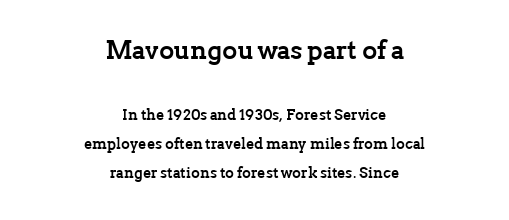
Q: Is the text bold? A: Yes.
Q: Is the text italic (slanted)? A: No, it is upright.
Q: Is the text underlined? A: No.
Q: How is the paragraph aligned? A: Centered.
Q: Is the spacing between letters normal or unusually wide? A: Normal.
Q: Is the spacing between lines tight, normal or loose? A: Loose.
Q: Which block of text is set in a larger size, the first (top) or the second (bottom)? A: The first (top) one.
